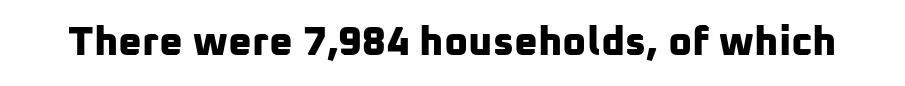
Q: Is the text bold? A: Yes.
Q: Is the typeface a serif or a sans-serif typeface? A: Sans-serif.
Q: Is the text underlined? A: No.
Q: Is the spacing between letters normal or unusually wide? A: Normal.
Q: Width (condensed, normal, or wide)? A: Normal.
Q: Stroke contrast? A: Low.
Q: x-height? A: Medium.
Q: Monospaced? A: No.
